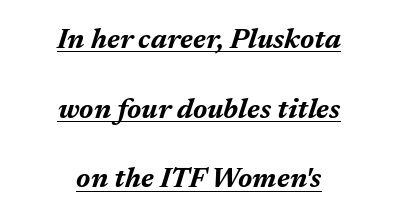
Q: Is the text bold? A: Yes.
Q: Is the text italic (slanted)? A: Yes, it leans right by about 17 degrees.
Q: Is the text underlined? A: Yes.
Q: How is the paragraph aligned? A: Centered.
Q: Is the spacing between letters normal or unusually wide? A: Normal.
Q: Is the spacing between lines tight, normal or loose? A: Loose.
Q: Width (condensed, normal, or wide)? A: Normal.
Q: Stroke contrast? A: Medium.
Q: x-height? A: Medium.
Q: Monospaced? A: No.
